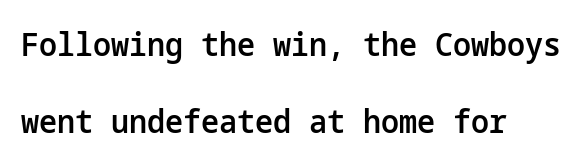
Q: Is the text bold? A: Semi-bold.
Q: Is the text italic (slanted)? A: No, it is upright.
Q: Is the typeface a serif or a sans-serif typeface? A: Sans-serif.
Q: Is the text underlined? A: No.
Q: How is the paragraph aligned? A: Left-aligned.
Q: Is the spacing between letters normal or unusually wide? A: Normal.
Q: Is the spacing between lines tight, normal or loose? A: Loose.
Q: Width (condensed, normal, or wide)? A: Normal.
Q: Stroke contrast? A: Low.
Q: x-height? A: Medium.
